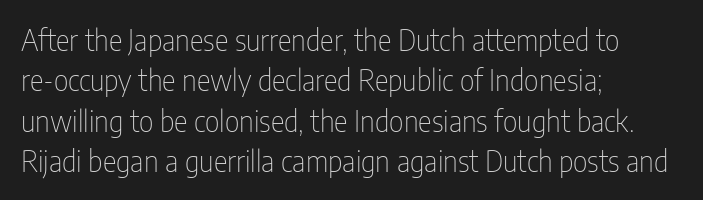
{"serif": "no", "italic": "no", "bold": "no", "weight": "thin", "width": "condensed", "stroke_contrast": "low", "x_height": "medium", "monospaced": "no", "underline": "no", "align": "left", "line_spacing": "normal", "line_spacing_ratio": 1.39, "letter_spacing": "normal", "letter_spacing_em": 0.0, "glyph_px": 29}
